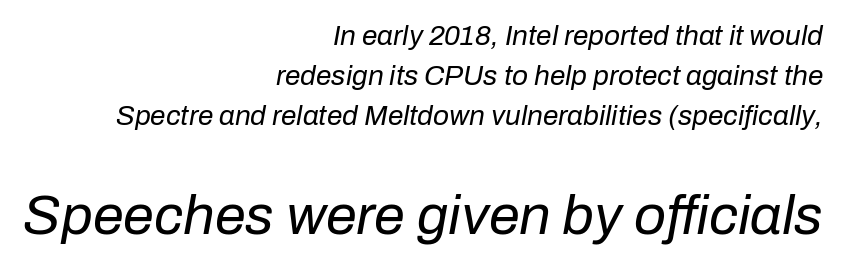
Q: Is the text bold? A: No.
Q: Is the text italic (slanted)? A: Yes, it leans right by about 10 degrees.
Q: Is the text underlined? A: No.
Q: How is the paragraph aligned? A: Right-aligned.
Q: Is the spacing between letters normal or unusually wide? A: Normal.
Q: Is the spacing between lines tight, normal or loose? A: Normal.
Q: Which block of text is set in a larger size, the first (top) or the second (bottom)? A: The second (bottom) one.
Q: Width (condensed, normal, or wide)? A: Normal.
Q: Stroke contrast? A: Low.
Q: x-height? A: Medium.
Q: Monospaced? A: No.
